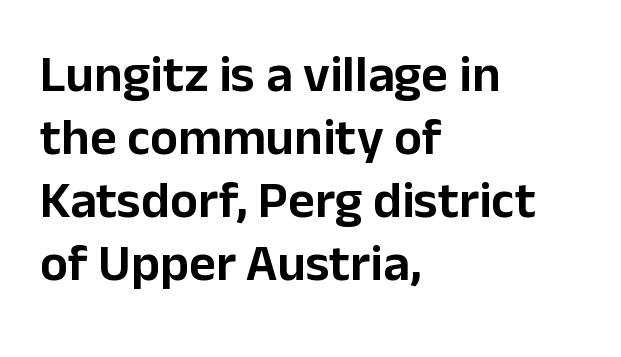
Here the designer chose a conventional face with non-uniform glyph widths. The designer went with a sans here, leaving each stem footless. Unmarked baselines from the first word to the last. Leftover space on each line is placed entirely after the last word.
